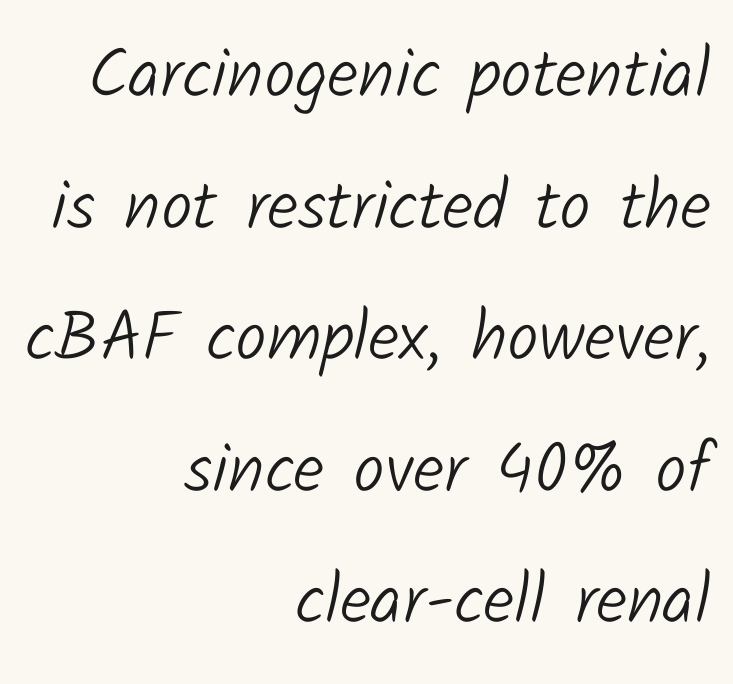
The face used here is a sans, in the tradition of grotesques and geometrics. Character widths vary here, with narrow letters taking less room than wide ones. Reading down the block, your eye finds every line finishing at a fixed right position. Weight: in the light-to-regular range. The string is rendered with underlining switched off.
